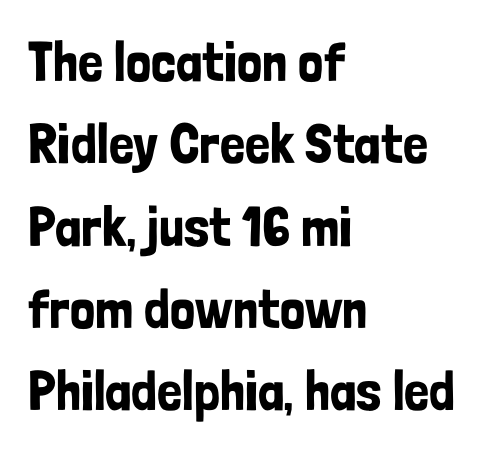
The lines sit at an ordinary, default distance from one another. Grotesque or geometric, the face here clearly has no serifs. The passage shown is typed in a proportional face where columns would drift. Which margin do the lines hug? The left one — the right edge is uneven. Ascenders rise straight up at ninety degrees.
